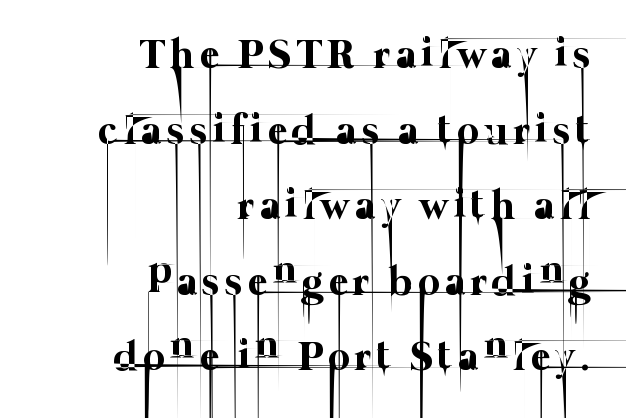
The image shows 42 px thin type; set right-aligned, line spacing 1.8x, not underlined; low stroke contrast and a medium x-height.
